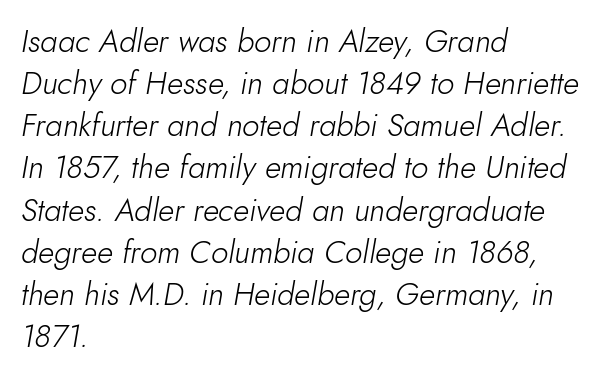
The image shows 31 px light type, italic (leaning right); set left-aligned, normal line spacing (1.36x), normal letter spacing, not underlined; low stroke contrast and a small x-height.
